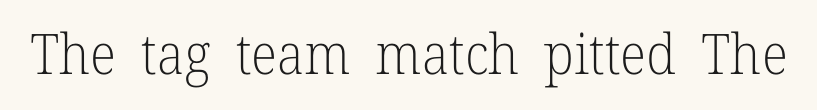
Q: Is the text bold? A: No.
Q: Is the text italic (slanted)? A: No, it is upright.
Q: Is the typeface a serif or a sans-serif typeface? A: Serif.
Q: Is the text underlined? A: No.
Q: Is the spacing between letters normal or unusually wide? A: Normal.
Q: Width (condensed, normal, or wide)? A: Normal.
Q: Stroke contrast? A: Low.
Q: x-height? A: Medium.
Q: Monospaced? A: No.
